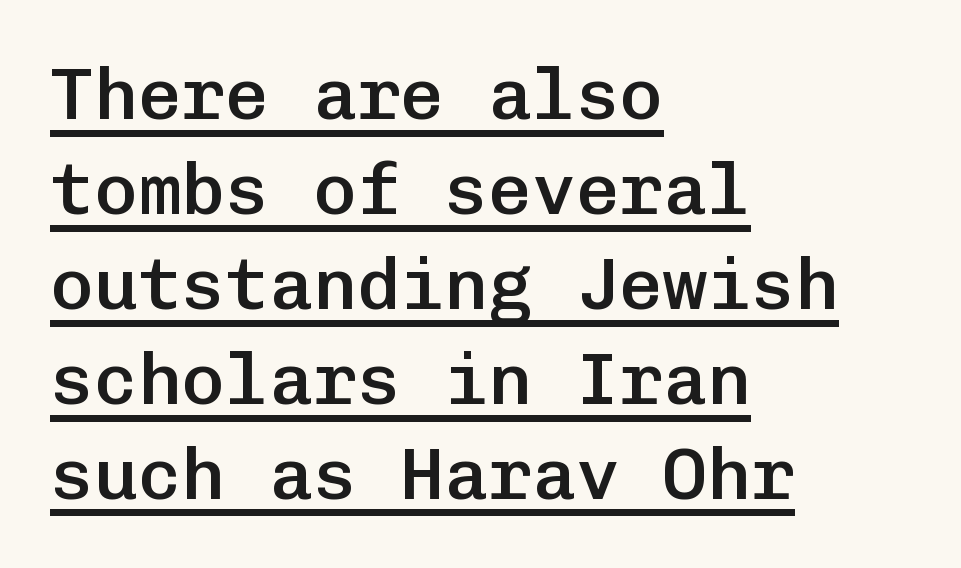
Q: Is the text bold? A: Semi-bold.
Q: Is the text italic (slanted)? A: No, it is upright.
Q: Is the typeface a serif or a sans-serif typeface? A: Sans-serif.
Q: Is the text underlined? A: Yes.
Q: How is the paragraph aligned? A: Left-aligned.
Q: Is the spacing between letters normal or unusually wide? A: Normal.
Q: Is the spacing between lines tight, normal or loose? A: Normal.
Q: Width (condensed, normal, or wide)? A: Normal.
Q: Stroke contrast? A: Low.
Q: x-height? A: Medium.
Q: Monospaced? A: Yes.
